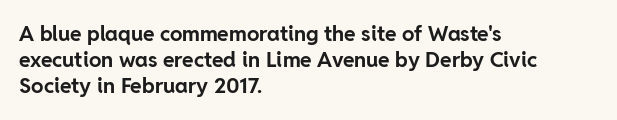
{"italic": "no", "bold": "yes", "underline": "no", "align": "left", "line_spacing_ratio": 1.24, "letter_spacing": "normal", "letter_spacing_em": 0.0, "glyph_px": 21}
